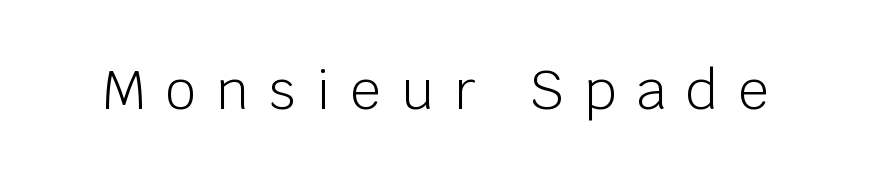
{"serif": "no", "italic": "no", "bold": "no", "weight": "light", "width": "normal", "stroke_contrast": "low", "x_height": "large", "monospaced": "no", "underline": "no", "letter_spacing": "wide", "letter_spacing_em": 0.37, "glyph_px": 54}
